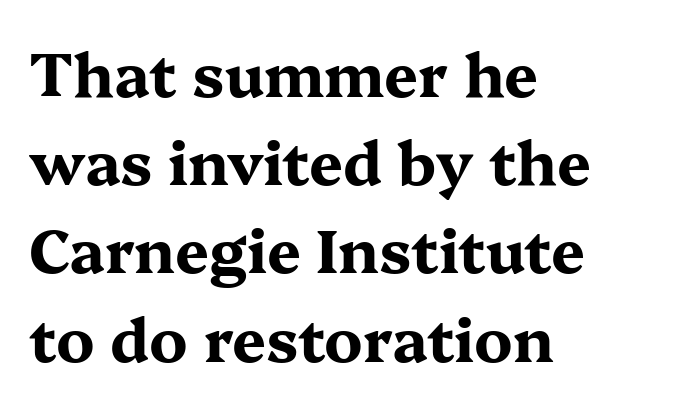
{"serif": "yes", "italic": "no", "bold": "yes", "weight": "bold", "width": "wide", "stroke_contrast": "medium", "x_height": "medium", "monospaced": "no", "underline": "no", "align": "left", "line_spacing": "normal", "line_spacing_ratio": 1.47, "letter_spacing": "normal", "letter_spacing_em": 0.0, "glyph_px": 60}
